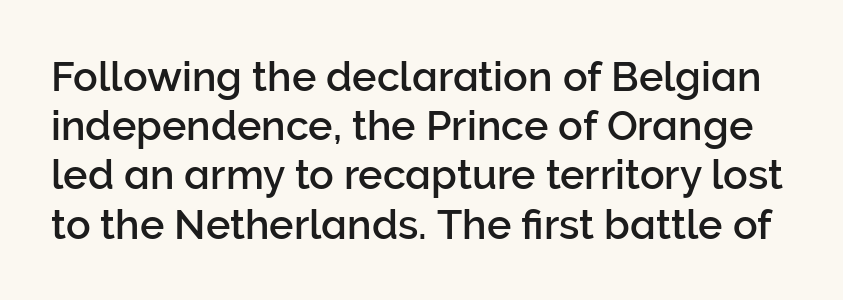
Q: Is the text italic (slanted)? A: No, it is upright.
Q: Is the typeface a serif or a sans-serif typeface? A: Sans-serif.
Q: Is the text underlined? A: No.
Q: Is the spacing between letters normal or unusually wide? A: Normal.
Q: Width (condensed, normal, or wide)? A: Normal.
Q: Stroke contrast? A: Low.
Q: x-height? A: Medium.
Q: Monospaced? A: No.
